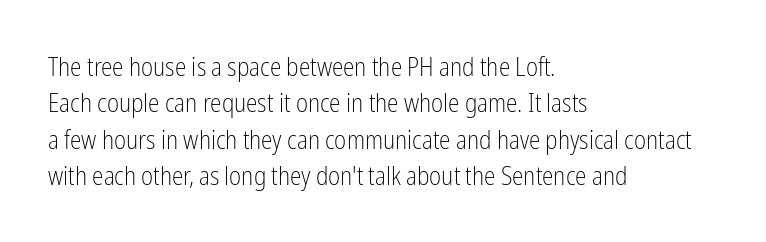
Q: Is the text bold? A: No.
Q: Is the text italic (slanted)? A: No, it is upright.
Q: Is the text underlined? A: No.
Q: How is the paragraph aligned? A: Left-aligned.
Q: Is the spacing between letters normal or unusually wide? A: Normal.
Q: Is the spacing between lines tight, normal or loose? A: Normal.
